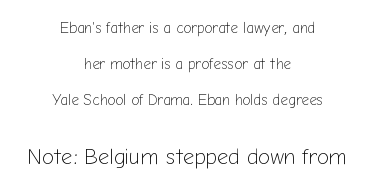
{"italic": "no", "bold": "no", "underline": "no", "align": "center", "line_spacing": "loose", "line_spacing_ratio": 2.41, "letter_spacing": "normal", "letter_spacing_em": 0.0, "larger_block": "second", "size_ratio": 1.47, "glyph_px": 22}
